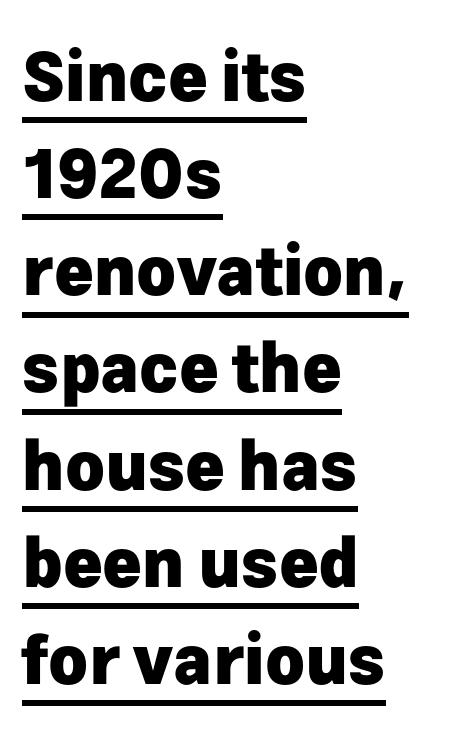
The image shows 67 px heavy sans-serif type, upright; set left-aligned, normal line spacing (1.45x), normal letter spacing, underlined; low stroke contrast and a medium x-height.
